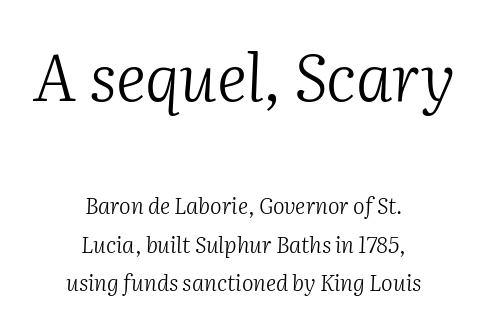
{"serif": "yes", "italic": "yes", "lean": "right", "slant_degrees": 2, "bold": "no", "weight": "light", "width": "normal", "stroke_contrast": "medium", "x_height": "medium", "monospaced": "no", "underline": "no", "align": "center", "line_spacing_ratio": 1.73, "letter_spacing": "normal", "letter_spacing_em": 0.0, "larger_block": "first", "size_ratio": 2.95, "glyph_px": 65}
